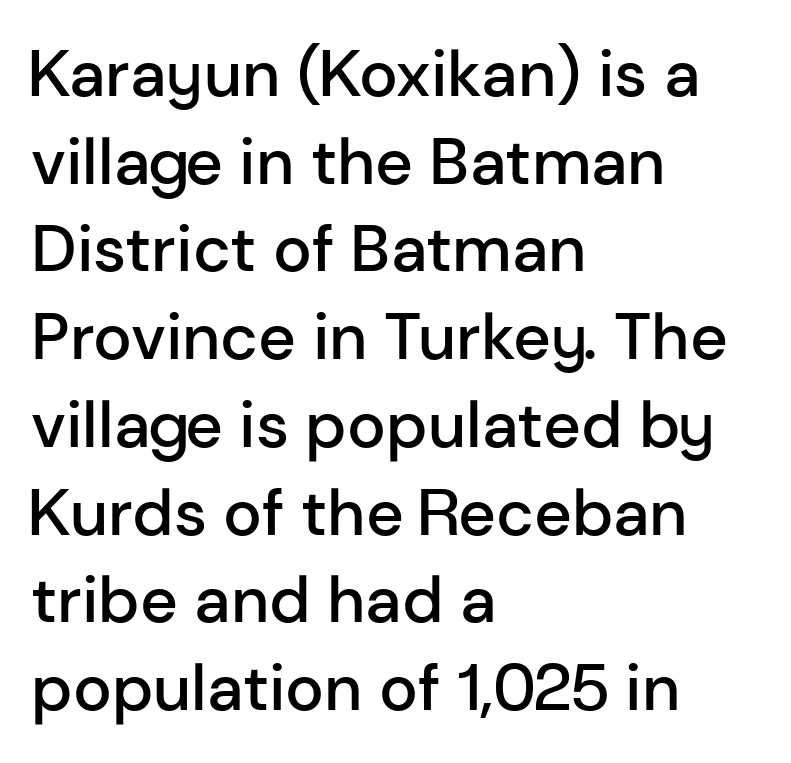
{"serif": "no", "italic": "no", "bold": "semi", "weight": "semibold", "width": "normal", "stroke_contrast": "low", "x_height": "medium", "monospaced": "no", "underline": "no", "align": "left", "line_spacing": "normal", "line_spacing_ratio": 1.35, "letter_spacing": "normal", "letter_spacing_em": 0.0, "glyph_px": 65}
